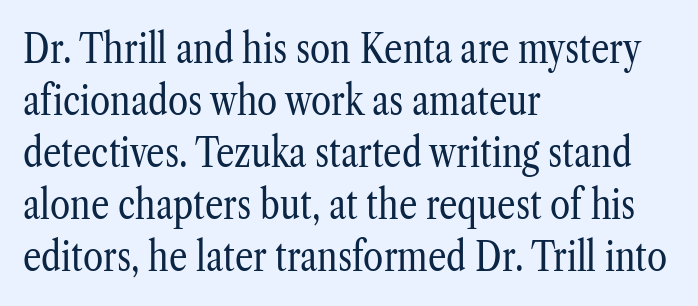
Q: Is the text bold? A: No.
Q: Is the text italic (slanted)? A: No, it is upright.
Q: Is the typeface a serif or a sans-serif typeface? A: Serif.
Q: Is the text underlined? A: No.
Q: How is the paragraph aligned? A: Left-aligned.
Q: Is the spacing between letters normal or unusually wide? A: Normal.
Q: Is the spacing between lines tight, normal or loose? A: Normal.
Q: Width (condensed, normal, or wide)? A: Condensed.
Q: Stroke contrast? A: Low.
Q: x-height? A: Medium.
Q: Monospaced? A: No.
